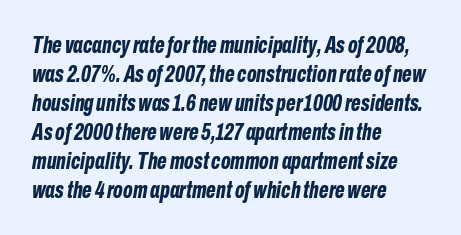
Q: Is the text bold? A: Yes.
Q: Is the text italic (slanted)? A: Yes, it leans right by about 10 degrees.
Q: Is the text underlined? A: No.
Q: How is the paragraph aligned? A: Left-aligned.
Q: Is the spacing between letters normal or unusually wide? A: Normal.
Q: Is the spacing between lines tight, normal or loose? A: Normal.
